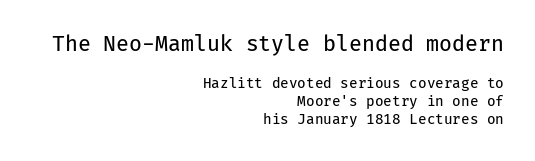
Baseline-to-baseline distance is the conventional proportion of letter height. Is this a heavy cut? Hardly; it is regular or lighter. Notice how the stems are strictly vertical — no italics here. The space beneath each line is pristine and unruled. Does the bottom block carry the larger type? No, the top block does.
